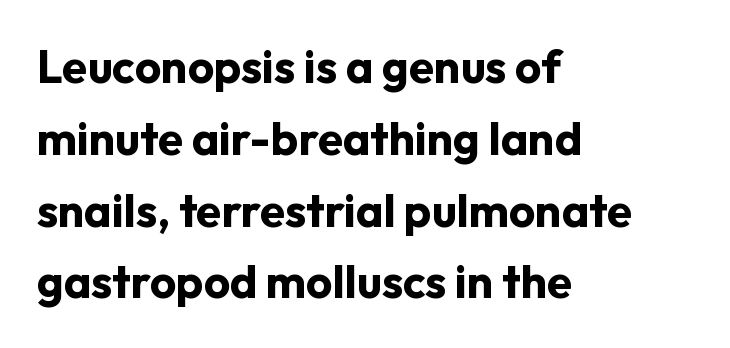
{"serif": "no", "italic": "no", "bold": "yes", "weight": "bold", "width": "normal", "stroke_contrast": "low", "x_height": "medium", "monospaced": "no", "underline": "no", "align": "left", "line_spacing": "normal", "line_spacing_ratio": 1.56, "letter_spacing": "normal", "letter_spacing_em": 0.0, "glyph_px": 46}
